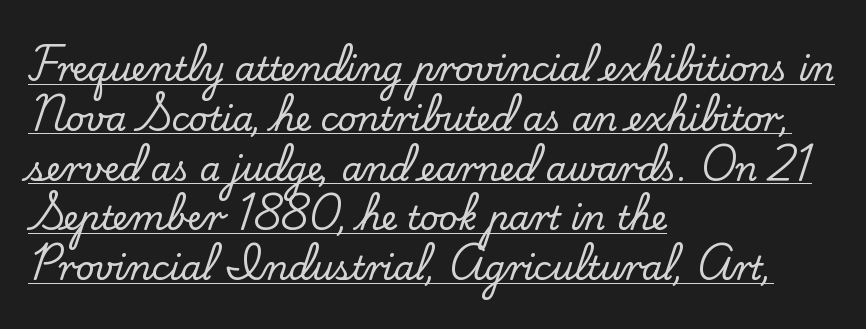
I'd call this a serif setting — the letters wear small feet. This sample carries an underscore along the baseline area. These lines are rendered in a variable-pitch font.
